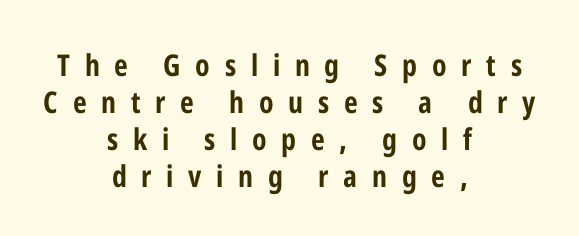
The paragraph has two soft edges and a firm central axis. The strokes are fattened all the way to bold. In terms of posture, this sample is upright. The rendering uses natural spacing where letterforms have individual widths. Nope, no serifs anywhere on these letters.
